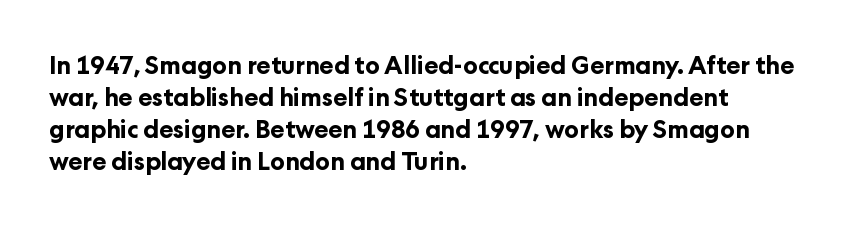
The image shows 24 px bold type, upright; set left-aligned, normal line spacing (1.33x), normal letter spacing, not underlined.
